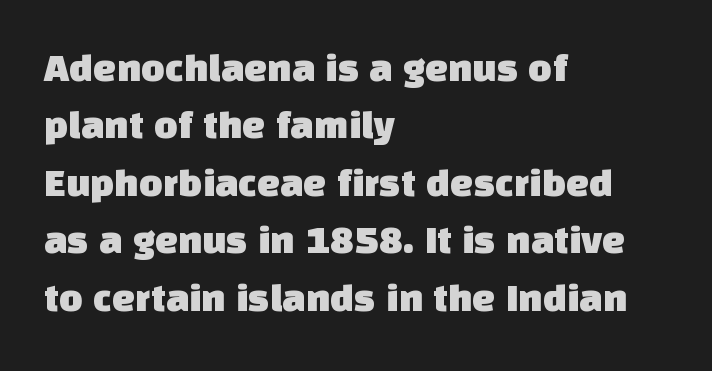
The image shows 41 px sans-serif type; set left-aligned, normal line spacing (1.4x), normal letter spacing, not underlined; low stroke contrast and a large x-height.
